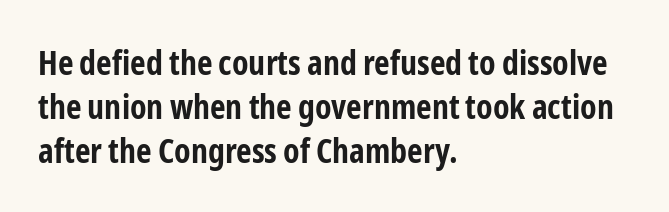
Plenty of ink on the page — the face is bold. Horizontal bands of white between lines are of average thickness. These lines are composed in type without serifs. Spacing verdict: proportional, widths tailored to each character. These lines keep a tight, regular rhythm from letter to letter. Posture: upright roman.
